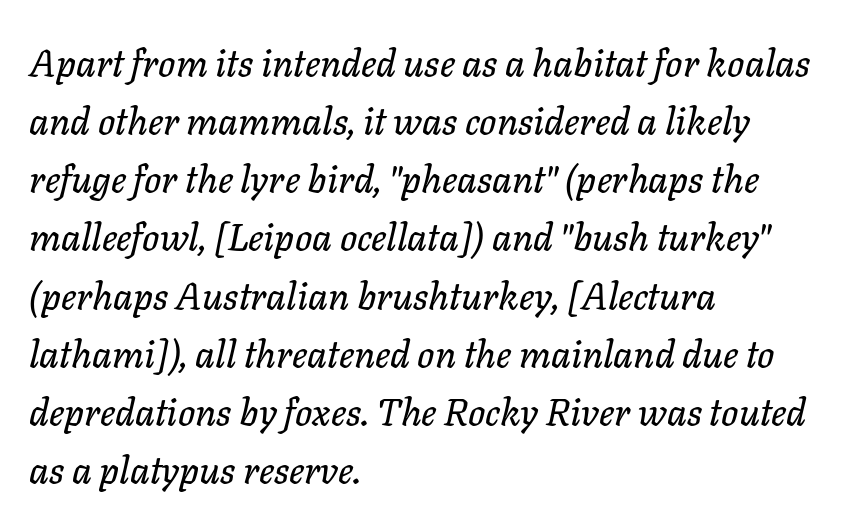
The image shows 38 px text type, italic (leaning right); set left-aligned, normal line spacing (1.53x), normal letter spacing, not underlined; low stroke contrast and a medium x-height.
